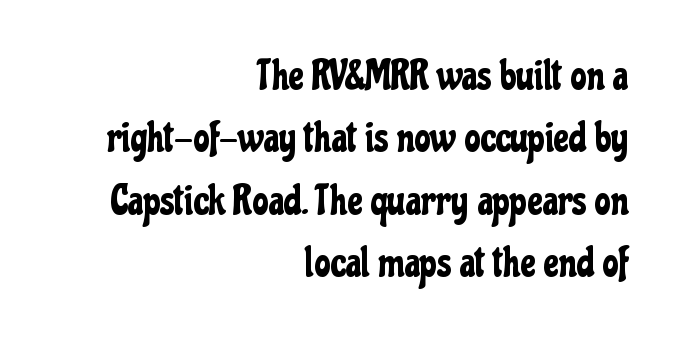
The image shows 41 px condensed sans-serif type, upright; set right-aligned, normal line spacing (1.52x), normal letter spacing, not underlined; low stroke contrast and a medium x-height.
